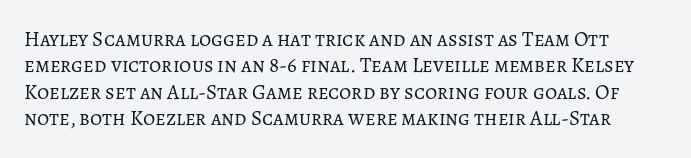
Q: Is the text bold? A: No.
Q: Is the text italic (slanted)? A: No, it is upright.
Q: Is the text underlined? A: No.
Q: Is the spacing between letters normal or unusually wide? A: Normal.
Q: Is the spacing between lines tight, normal or loose? A: Normal.
